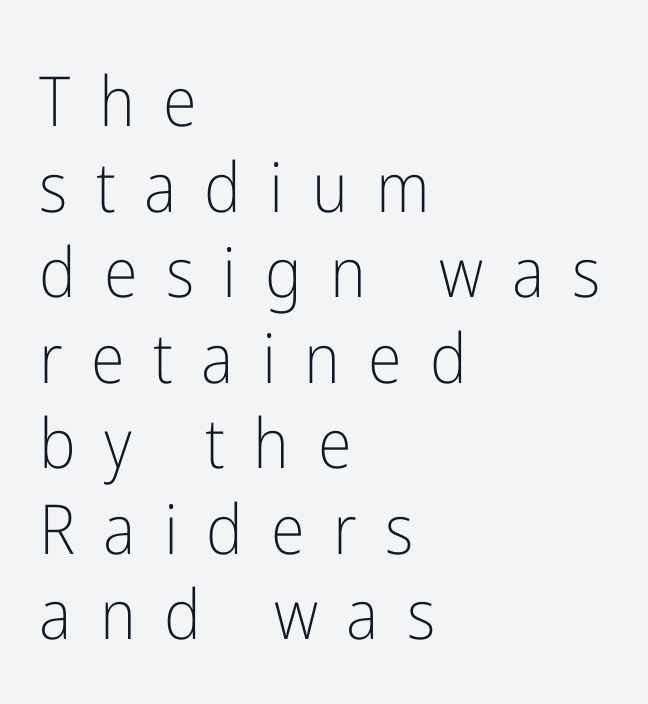
{"serif": "no", "italic": "no", "bold": "no", "weight": "light", "width": "condensed", "stroke_contrast": "low", "x_height": "medium", "monospaced": "no", "underline": "no", "align": "left", "line_spacing_ratio": 1.24, "letter_spacing": "wide", "letter_spacing_em": 0.41, "glyph_px": 69}
